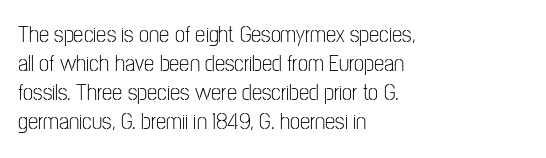
A typesetter would call this zero additional tracking. If you drew a line through each stem, it would be perfectly vertical. This block has exactly the height ordinary leading produces. Teacher's note: observe the even left margin — that is flush-left alignment. The area under the type is left untouched. This is not heavy type; no bold has been used.
